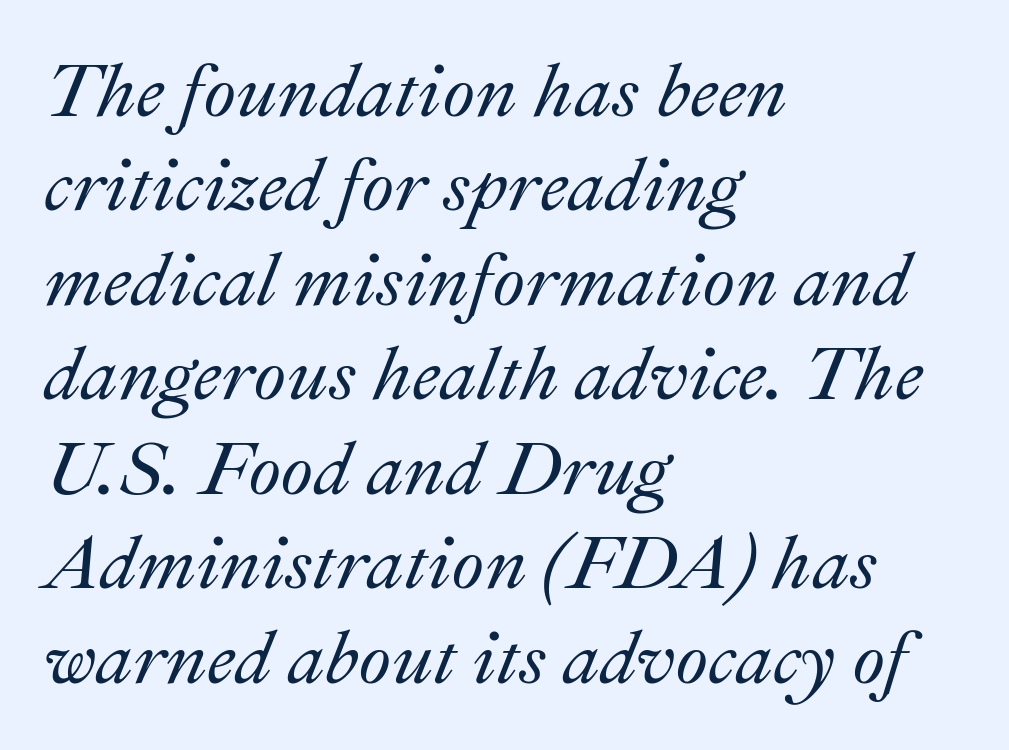
Spacing verdict: proportional, widths tailored to each character. The lines sit at an ordinary, default distance from one another. The space directly below the letters is spotless. Standard letterfit; no display-style spreading of the glyphs. This sample is left-justified, so line endings fall wherever the words run out. Compared with ordinary roman type, these characters are visibly tilted.
